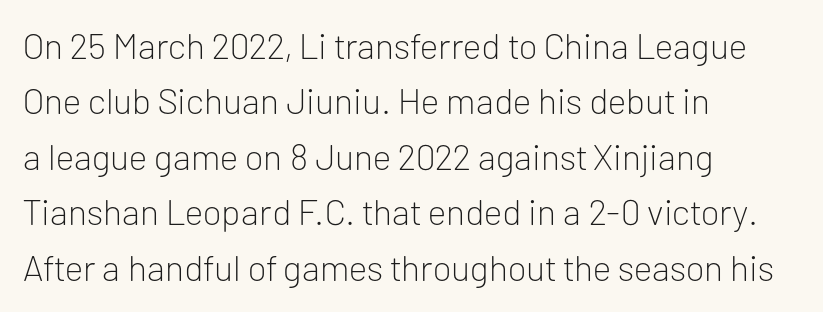
The glyphs are unaccompanied by any horizontal stroke below them. The letters stand straight up with perfectly vertical stems. Short note: letters normally spaced. Alignment: flush left. You could not count columns in this text — the font is proportionally spaced. Typographically, this falls in the sans-serif category.
